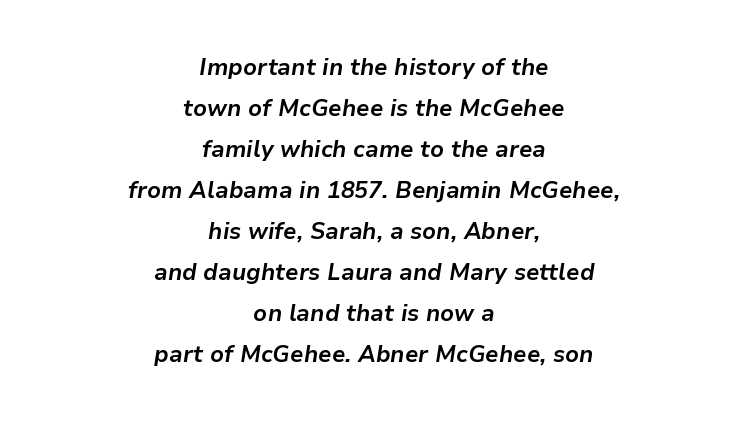
{"italic": "yes", "lean": "right", "slant_degrees": 9, "bold": "yes", "underline": "no", "align": "center", "line_spacing_ratio": 1.78, "letter_spacing": "normal", "letter_spacing_em": 0.0, "glyph_px": 23}
